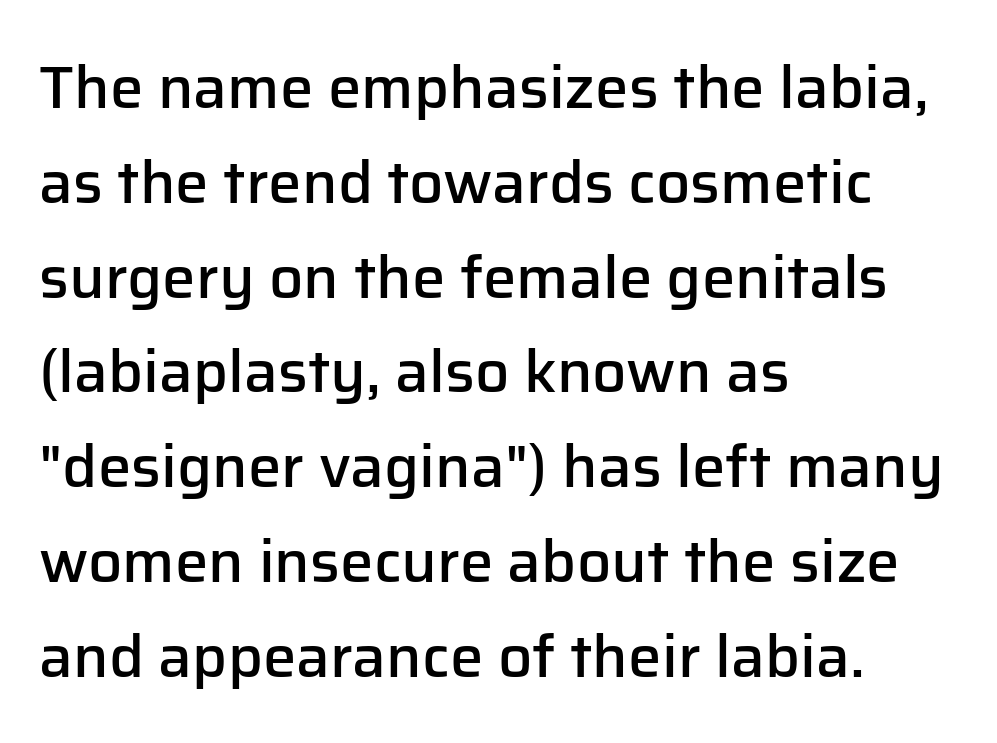
The passage shown stacks its lines at a standard gap. The designer went with a sans here, leaving each stem footless. The typesetting leans somewhat heavy: a semibold. The passage shown has conventional tracking throughout.
